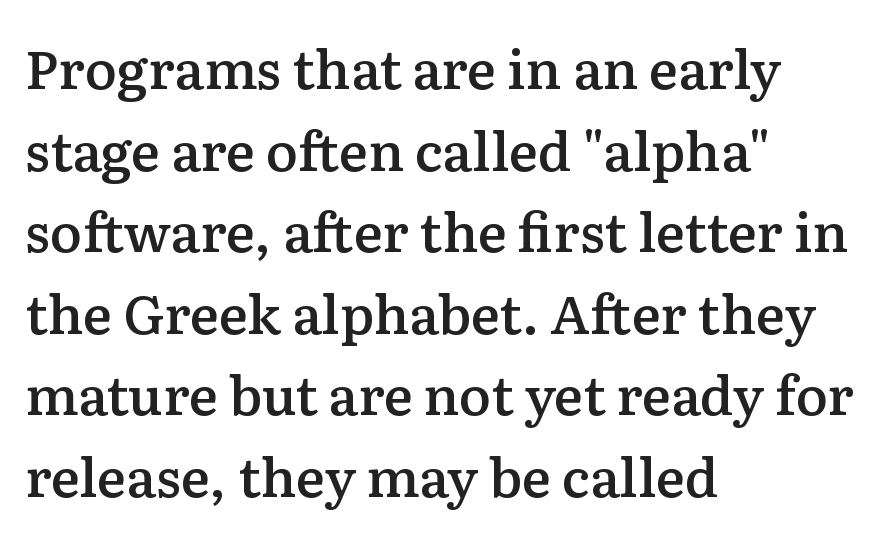
Every row of glyphs begins at an identical x-position on the left. Vertical spacing — default. Proportional: the letters do not fall into vertical columns. Here the glyphs are tracked normally, forming tight word shapes.
